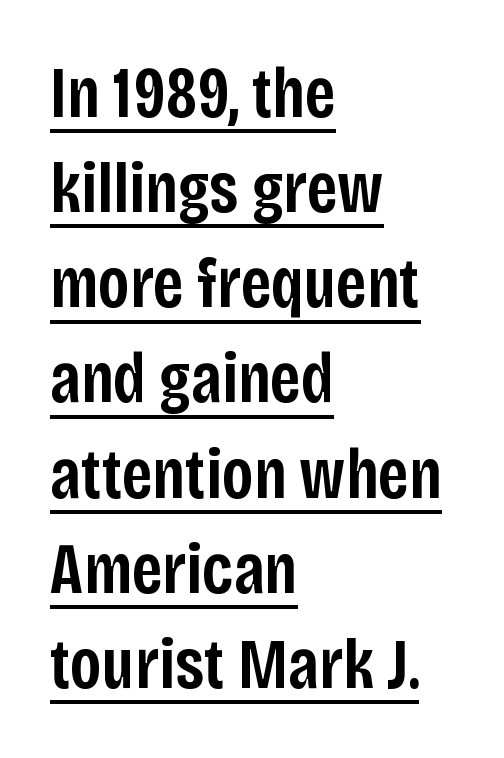
The image shows 71 px semibold, condensed sans-serif type, upright; set left-aligned, normal line spacing (1.34x), normal letter spacing, underlined; low stroke contrast and a large x-height.
